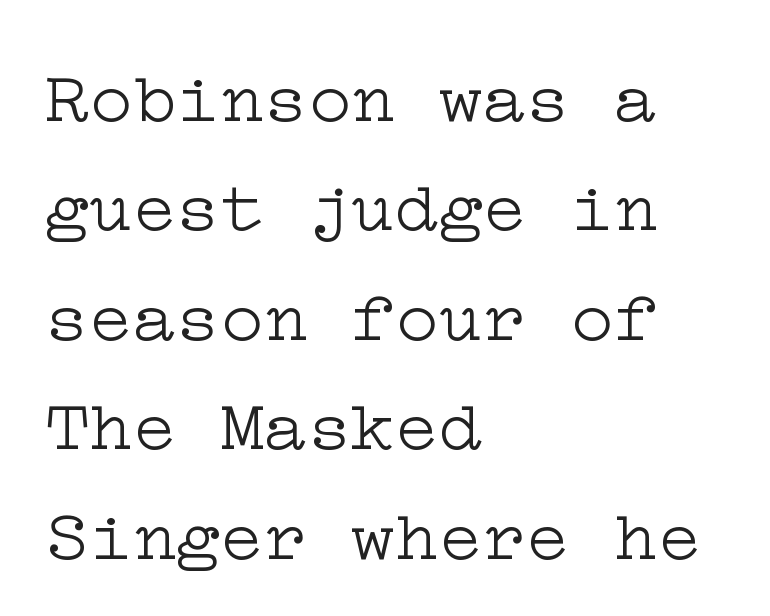
{"serif": "yes", "italic": "no", "bold": "no", "weight": "light", "width": "wide", "stroke_contrast": "low", "x_height": "medium", "underline": "no", "align": "left", "line_spacing": "normal", "line_spacing_ratio": 1.5, "letter_spacing": "normal", "letter_spacing_em": 0.0, "glyph_px": 73}
